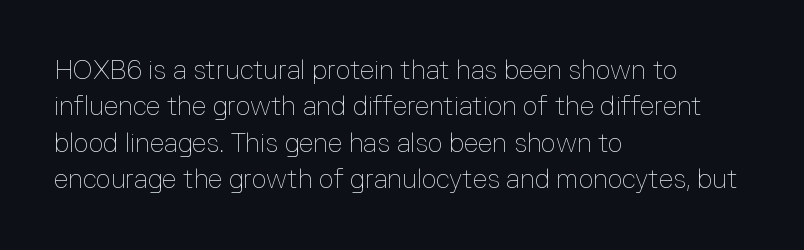
The image shows 26 px text type, upright; set left-aligned, normal line spacing (1.4x), normal letter spacing, not underlined.
